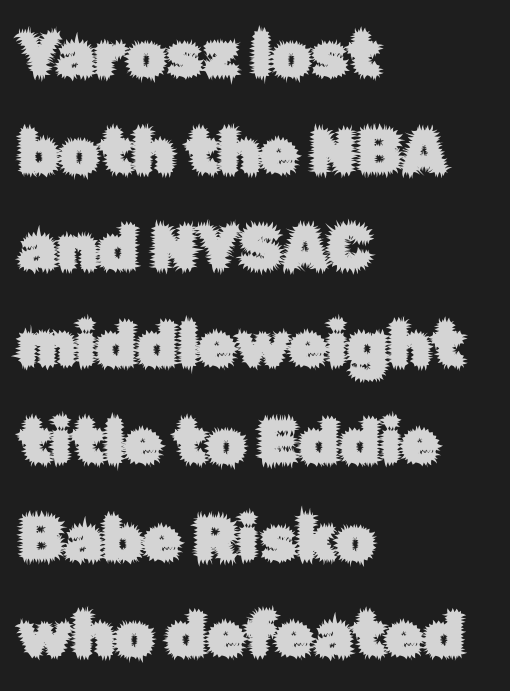
These lines are set flush left with a ragged right edge. Characters follow at the spacing the type designer built in. Unlike italic type, these characters show no tilt at all. This sample uses a sans-serif face.
